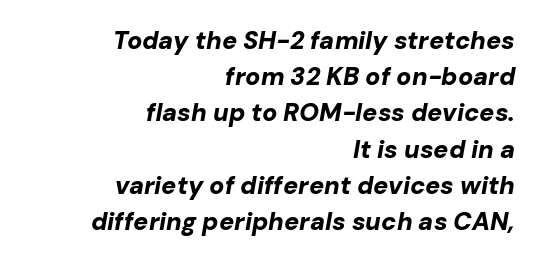
Q: Is the text bold? A: Yes.
Q: Is the text italic (slanted)? A: Yes, it leans right by about 10 degrees.
Q: Is the text underlined? A: No.
Q: How is the paragraph aligned? A: Right-aligned.
Q: Is the spacing between letters normal or unusually wide? A: Normal.
Q: Is the spacing between lines tight, normal or loose? A: Normal.
